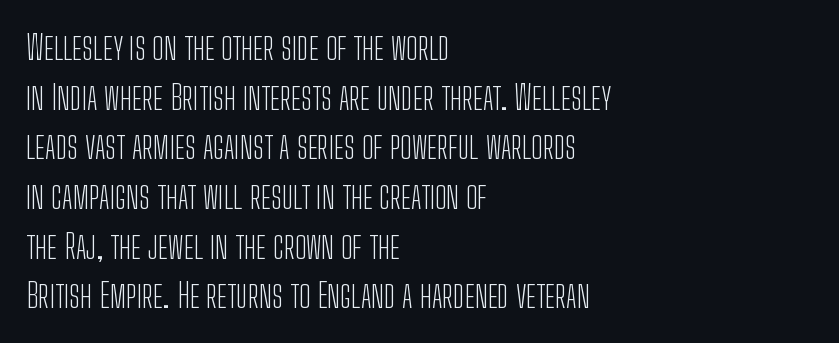
Left-aligned paragraph, ragged on the right. The cut favours lightness, reaching ordinary text weight at its darkest. Is this a sans? Yes — the strokes have no serifs. Posture: straight, roman, zero tilt. If you measured baseline to baseline, you'd find a middling distance. The baseline area is clear.
